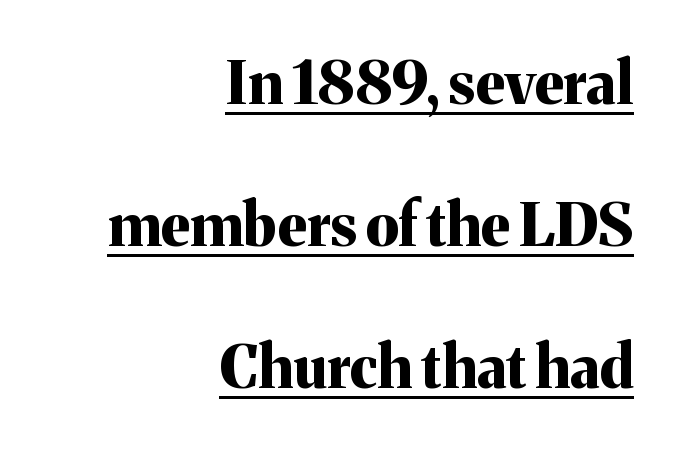
{"serif": "yes", "italic": "no", "bold": "yes", "weight": "bold", "width": "normal", "stroke_contrast": "medium", "x_height": "medium", "monospaced": "no", "underline": "yes", "align": "right", "line_spacing": "loose", "line_spacing_ratio": 2.41, "letter_spacing": "normal", "letter_spacing_em": 0.0, "glyph_px": 59}
